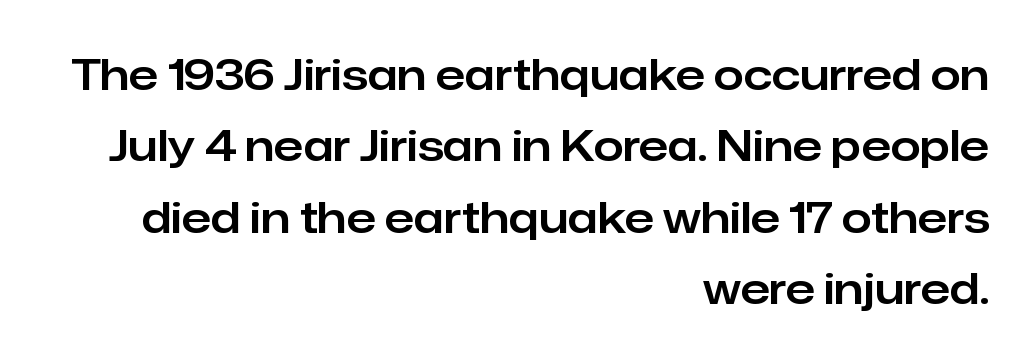
{"serif": "no", "italic": "no", "width": "normal", "stroke_contrast": "low", "x_height": "medium", "monospaced": "no", "underline": "no", "align": "right", "line_spacing": "normal", "line_spacing_ratio": 1.66, "letter_spacing": "normal", "letter_spacing_em": 0.0, "glyph_px": 43}
